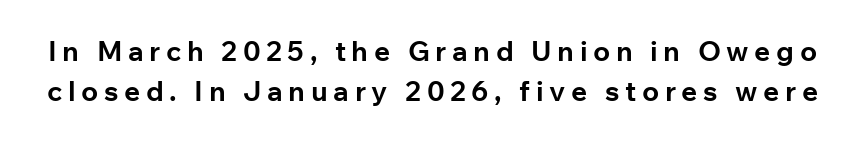
{"serif": "no", "italic": "no", "bold": "yes", "weight": "bold", "width": "normal", "stroke_contrast": "low", "x_height": "medium", "monospaced": "no", "underline": "no", "line_spacing": "normal", "line_spacing_ratio": 1.42, "letter_spacing": "wide", "letter_spacing_em": 0.2, "glyph_px": 28}
